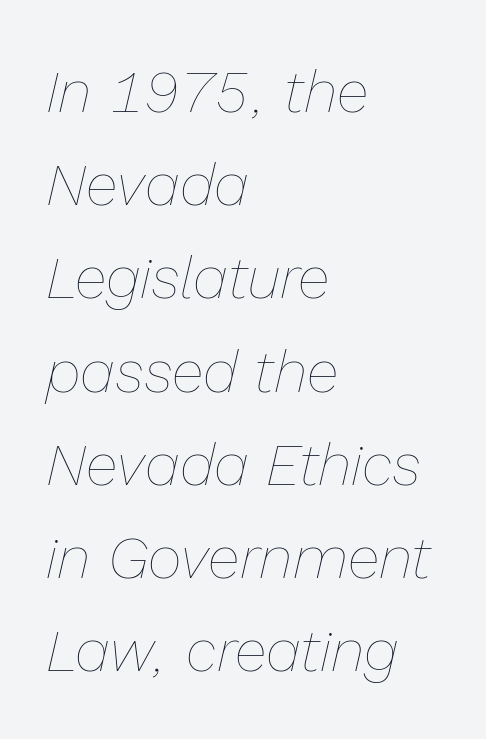
{"italic": "yes", "lean": "right", "slant_degrees": 13, "bold": "no", "weight": "thin", "width": "normal", "stroke_contrast": "low", "x_height": "medium", "monospaced": "no", "underline": "no", "align": "left", "line_spacing": "normal", "line_spacing_ratio": 1.58, "letter_spacing": "normal", "letter_spacing_em": 0.0, "glyph_px": 59}
